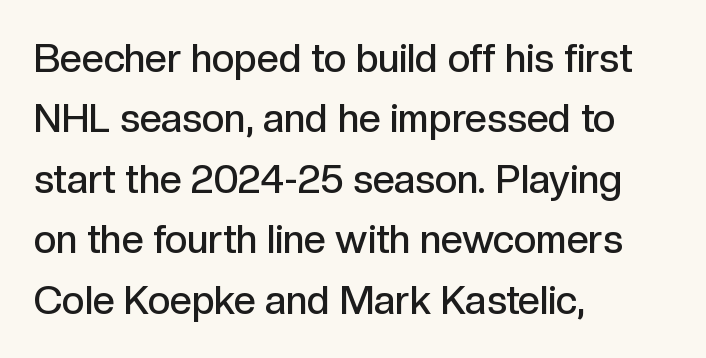
Q: Is the text bold? A: Semi-bold.
Q: Is the text italic (slanted)? A: No, it is upright.
Q: Is the typeface a serif or a sans-serif typeface? A: Sans-serif.
Q: Is the text underlined? A: No.
Q: How is the paragraph aligned? A: Left-aligned.
Q: Is the spacing between letters normal or unusually wide? A: Normal.
Q: Is the spacing between lines tight, normal or loose? A: Normal.
Q: Width (condensed, normal, or wide)? A: Normal.
Q: x-height? A: Medium.
Q: Monospaced? A: No.
